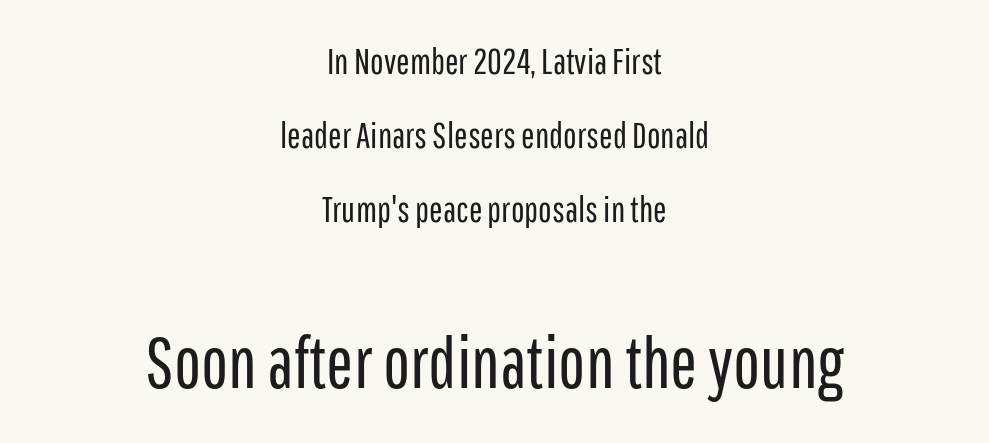
The image shows 72 px regular-weight, condensed sans-serif type, upright; set centered, loose line spacing (2.06x), normal letter spacing, not underlined; the second (bottom) block is 2.0x larger; low stroke contrast and a medium x-height.
